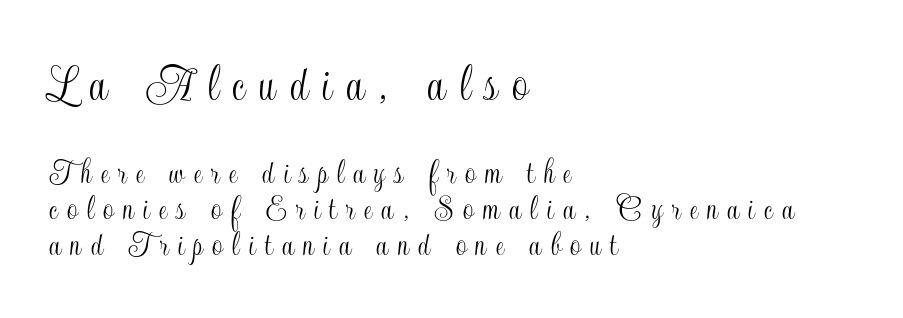
The image shows 56 px condensed type; set left-aligned, tight line spacing (0.98x), unusually wide letter spacing (+0.25 em), not underlined; the first (top) block is 1.51x larger; a small x-height.
